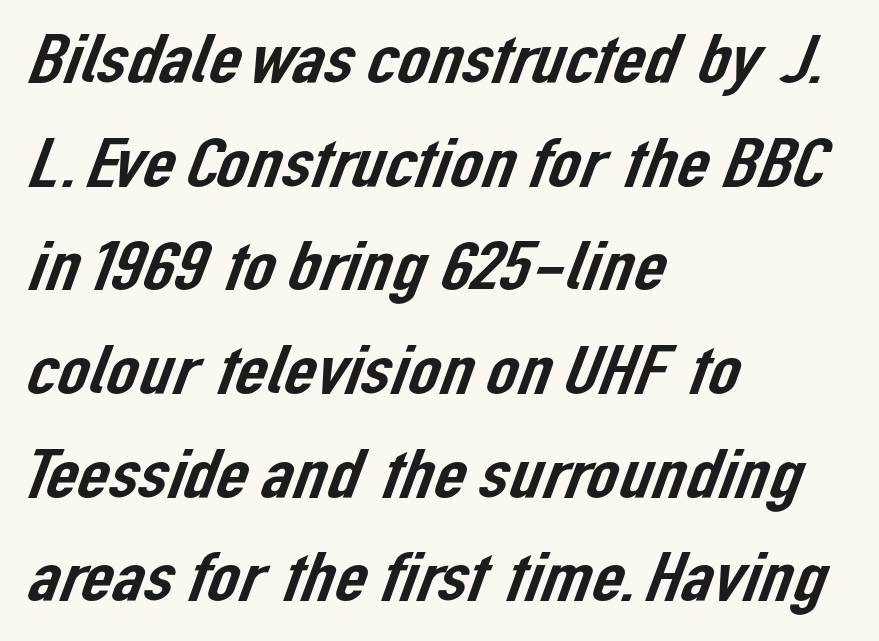
{"serif": "no", "width": "normal", "stroke_contrast": "low", "x_height": "medium", "monospaced": "no", "underline": "no", "align": "left", "line_spacing": "normal", "line_spacing_ratio": 1.46, "letter_spacing": "normal", "letter_spacing_em": 0.0, "glyph_px": 71}
